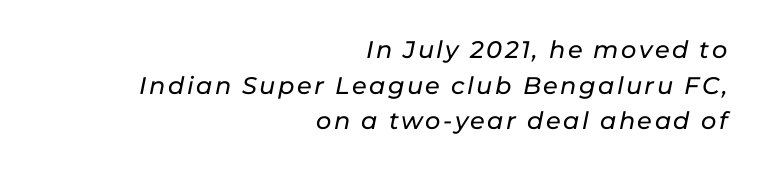
{"italic": "yes", "lean": "right", "slant_degrees": 11, "underline": "no", "align": "right", "line_spacing": "normal", "line_spacing_ratio": 1.48, "glyph_px": 24}
